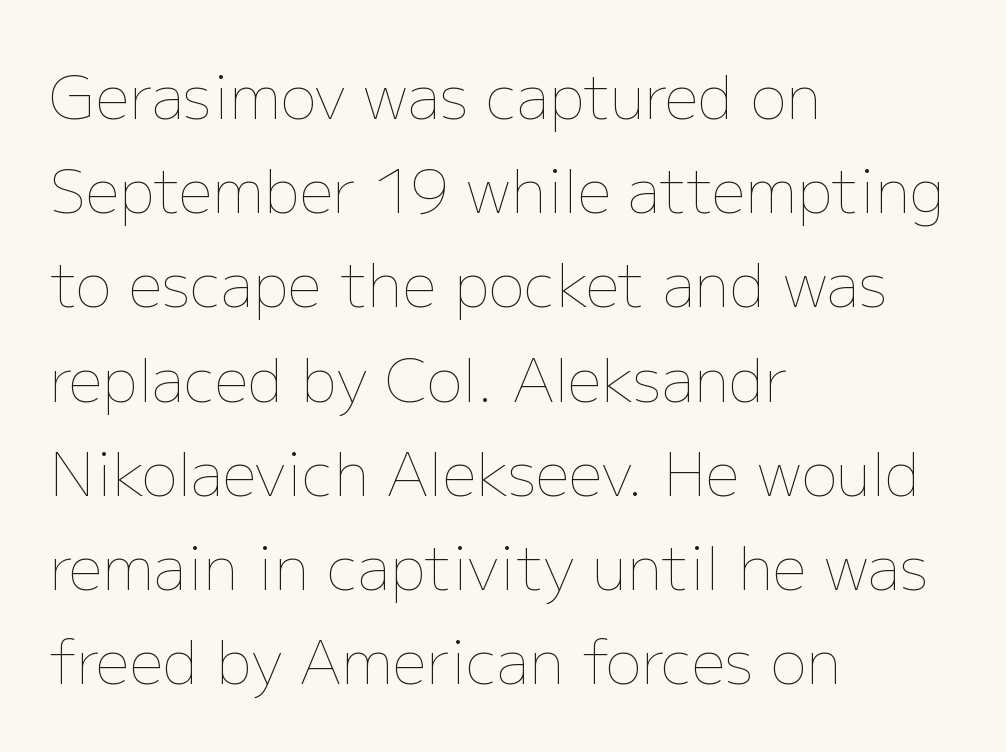
The rows are spaced the way most documents space them. Quick note: underline off. Proportional: the letters do not fall into vertical columns. Vertical strokes here are truly vertical.
